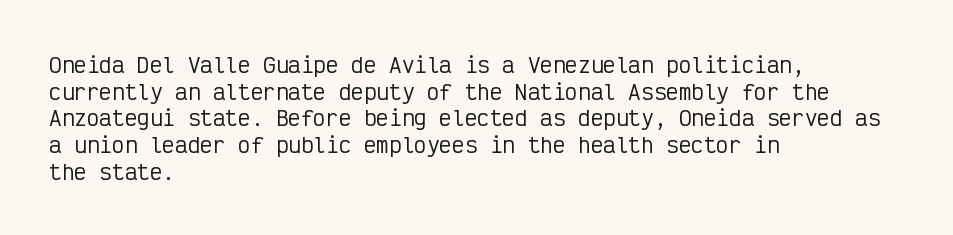
Q: Is the text italic (slanted)? A: No, it is upright.
Q: Is the text underlined? A: No.
Q: How is the paragraph aligned? A: Left-aligned.
Q: Is the spacing between letters normal or unusually wide? A: Normal.
Q: Is the spacing between lines tight, normal or loose? A: Normal.
